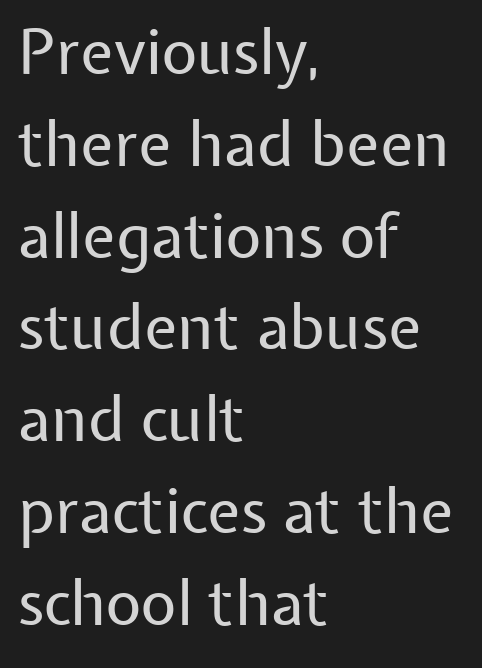
Stroke mass is kept to a normal reading level or below. This rendering leaves character spacing at its baseline value. This rendering features lettering with no underline. The lines are quadded left. This rendering employs a face without finishing strokes, i.e., a sans-serif. Leading matches the norm, producing a regular column.
